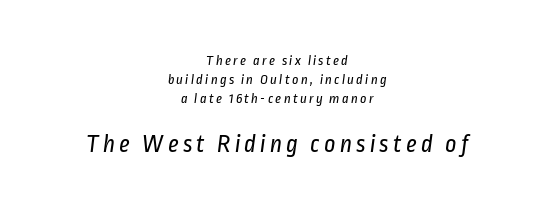
Quick note: underline off. The rows are spaced the way most documents space them. Horizontally, the lines are justified to the midpoint only. The weight tops out at a normal text grade. Is the lower block the larger one? Yes — the lower block carries the bigger type.
